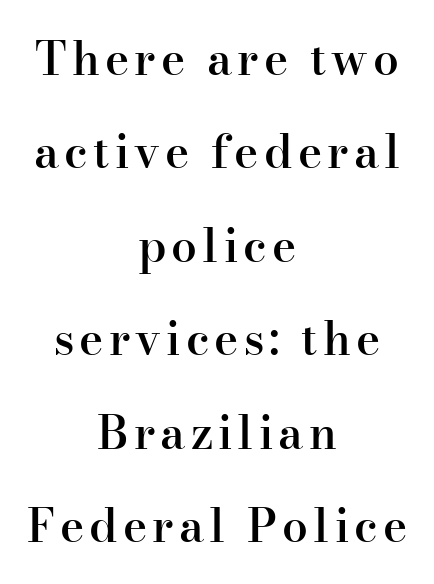
{"serif": "yes", "italic": "no", "bold": "semi", "weight": "semibold", "width": "normal", "stroke_contrast": "high", "x_height": "small", "monospaced": "no", "underline": "no", "align": "center", "line_spacing": "loose", "line_spacing_ratio": 2.03, "glyph_px": 46}
